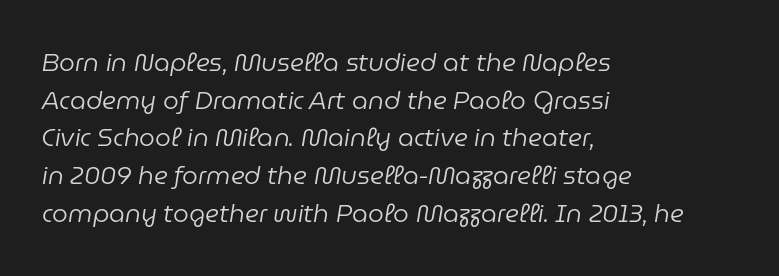
Q: Is the text bold? A: No.
Q: Is the text italic (slanted)? A: Yes, it leans right by about 9 degrees.
Q: Is the text underlined? A: No.
Q: How is the paragraph aligned? A: Left-aligned.
Q: Is the spacing between letters normal or unusually wide? A: Normal.
Q: Is the spacing between lines tight, normal or loose? A: Normal.
